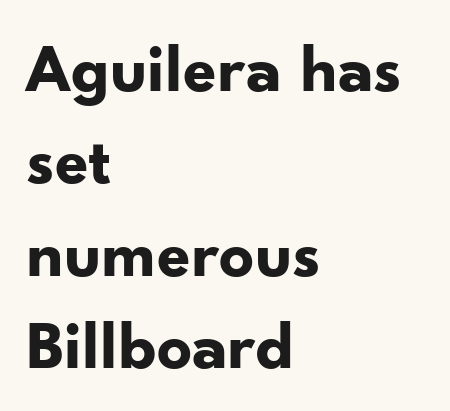
{"serif": "no", "italic": "no", "bold": "yes", "weight": "bold", "width": "normal", "stroke_contrast": "low", "x_height": "small", "monospaced": "no", "underline": "no", "align": "left", "line_spacing": "normal", "line_spacing_ratio": 1.34, "letter_spacing": "normal", "letter_spacing_em": 0.0, "glyph_px": 69}
